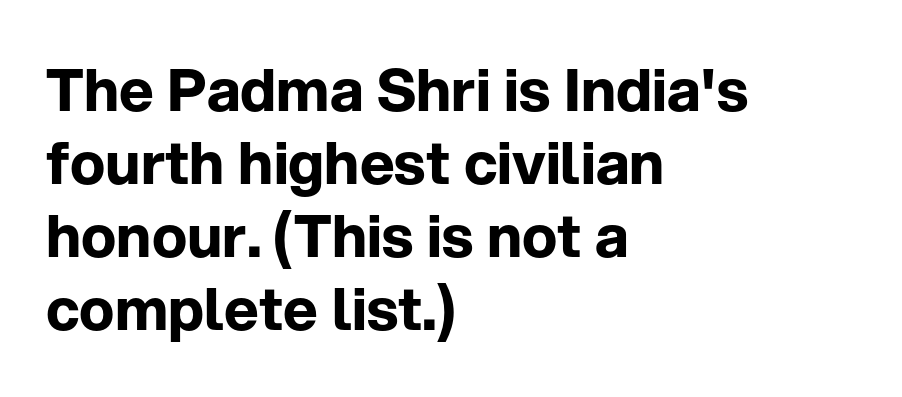
The image shows 59 px bold sans-serif type, upright; set left-aligned, line spacing 1.24x, normal letter spacing, not underlined; low stroke contrast and a medium x-height.
